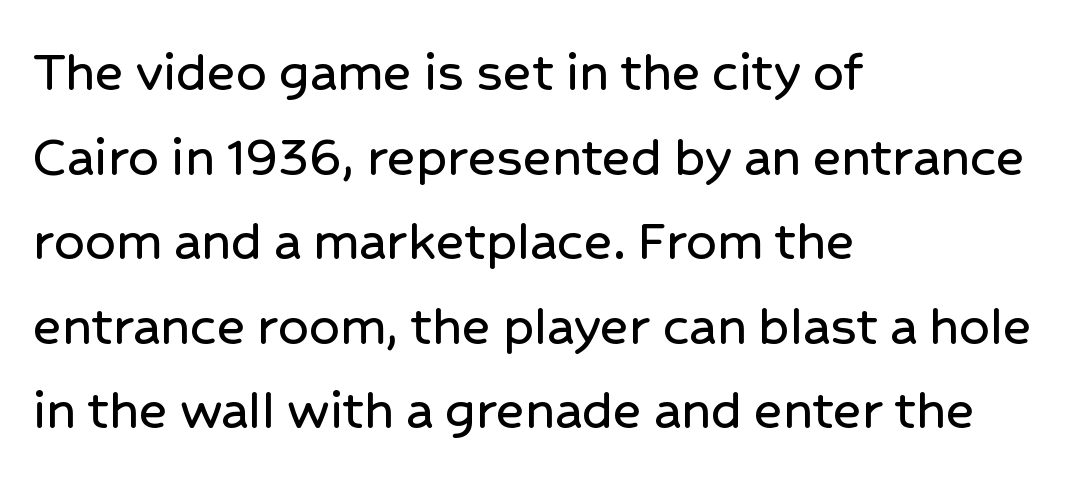
Each row of text sits above clean, open space. Inter-character spacing is left at the font's built-in metrics. Looks like regular typesetting: each glyph gets only the width it needs. Teacher's note: observe the even left margin — that is flush-left alignment.
